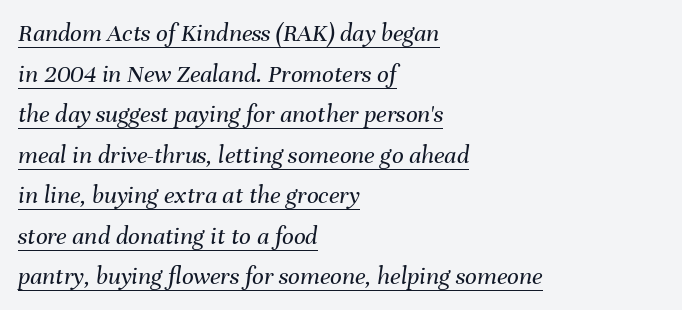
{"italic": "yes", "lean": "right", "slant_degrees": 8, "bold": "no", "underline": "yes", "align": "left", "line_spacing": "normal", "line_spacing_ratio": 1.56, "letter_spacing": "normal", "letter_spacing_em": 0.0, "glyph_px": 26}
